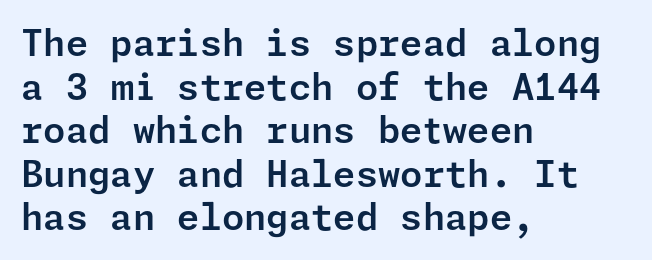
Q: Is the text italic (slanted)? A: No, it is upright.
Q: Is the typeface a serif or a sans-serif typeface? A: Sans-serif.
Q: Is the text underlined? A: No.
Q: How is the paragraph aligned? A: Left-aligned.
Q: Is the spacing between letters normal or unusually wide? A: Normal.
Q: Width (condensed, normal, or wide)? A: Normal.
Q: Stroke contrast? A: Low.
Q: x-height? A: Medium.
